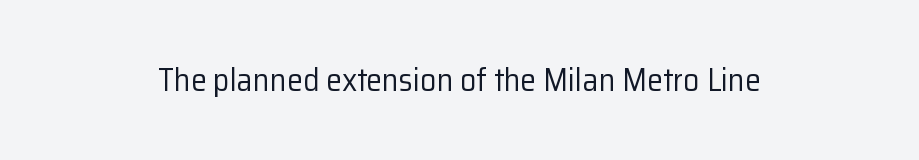
You could not count columns in this text — the font is proportionally spaced. Style check: upright. The whitespace from short lines is split evenly between both sides. Note: no serifs on the glyphs. Characters follow at the spacing the type designer built in.
